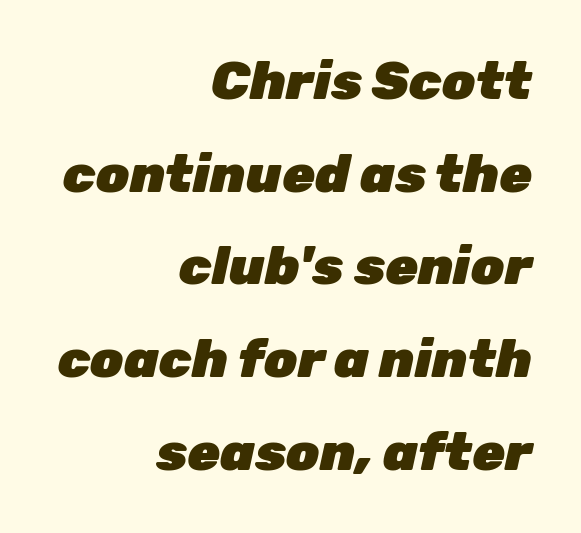
The image shows 53 px heavy type, italic (leaning right); set right-aligned, line spacing 1.75x, normal letter spacing, not underlined; low stroke contrast and a medium x-height.
